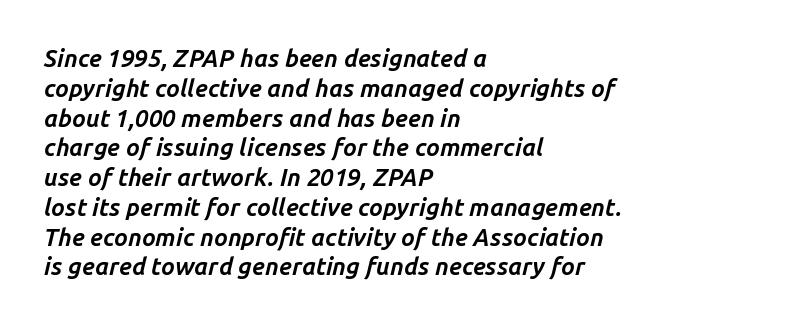
Q: Is the text bold? A: Yes.
Q: Is the text italic (slanted)? A: Yes, it leans right by about 14 degrees.
Q: Is the text underlined? A: No.
Q: How is the paragraph aligned? A: Left-aligned.
Q: Is the spacing between letters normal or unusually wide? A: Normal.
